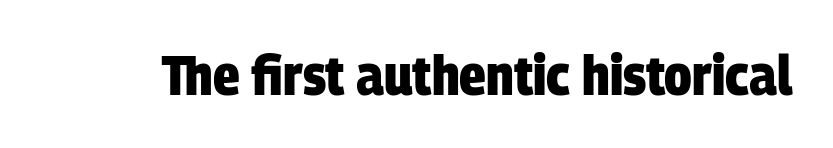
Q: Is the text bold? A: Yes.
Q: Is the typeface a serif or a sans-serif typeface? A: Sans-serif.
Q: Is the text underlined? A: No.
Q: Is the spacing between letters normal or unusually wide? A: Normal.
Q: Width (condensed, normal, or wide)? A: Condensed.
Q: Stroke contrast? A: Low.
Q: x-height? A: Large.
Q: Monospaced? A: No.
